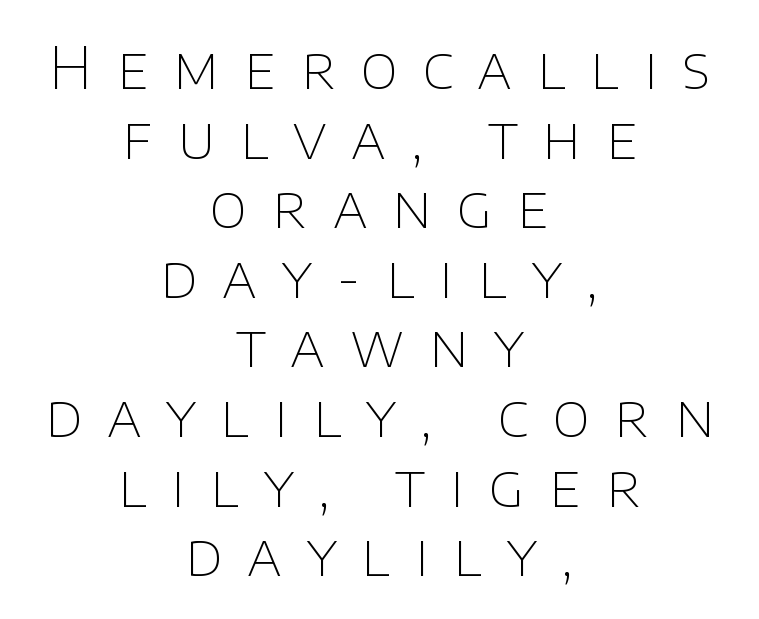
Q: Is the text bold? A: No.
Q: Is the text italic (slanted)? A: No, it is upright.
Q: Is the typeface a serif or a sans-serif typeface? A: Sans-serif.
Q: Is the text underlined? A: No.
Q: How is the paragraph aligned? A: Centered.
Q: Is the spacing between letters normal or unusually wide? A: Unusually wide.
Q: Width (condensed, normal, or wide)? A: Normal.
Q: Stroke contrast? A: Low.
Q: x-height? A: Large.
Q: Monospaced? A: No.
